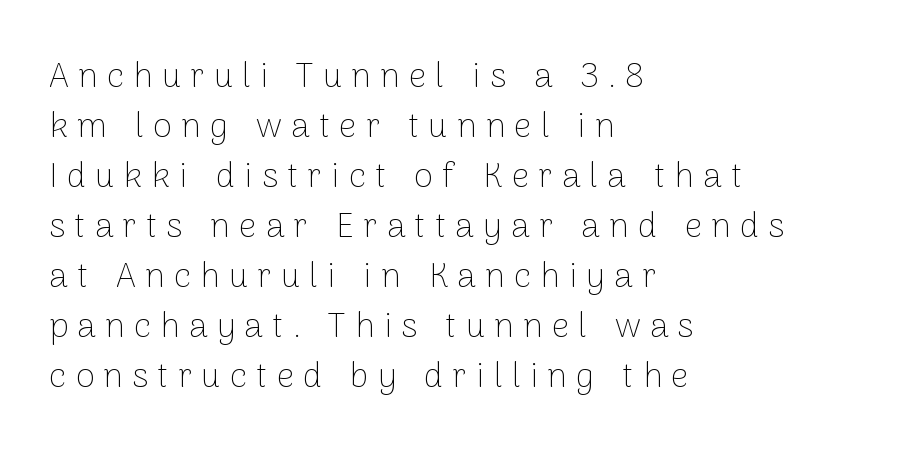
{"serif": "no", "italic": "no", "bold": "no", "weight": "thin", "width": "normal", "stroke_contrast": "low", "x_height": "medium", "monospaced": "no", "underline": "no", "align": "left", "line_spacing": "normal", "line_spacing_ratio": 1.43, "letter_spacing": "wide", "letter_spacing_em": 0.26, "glyph_px": 35}
